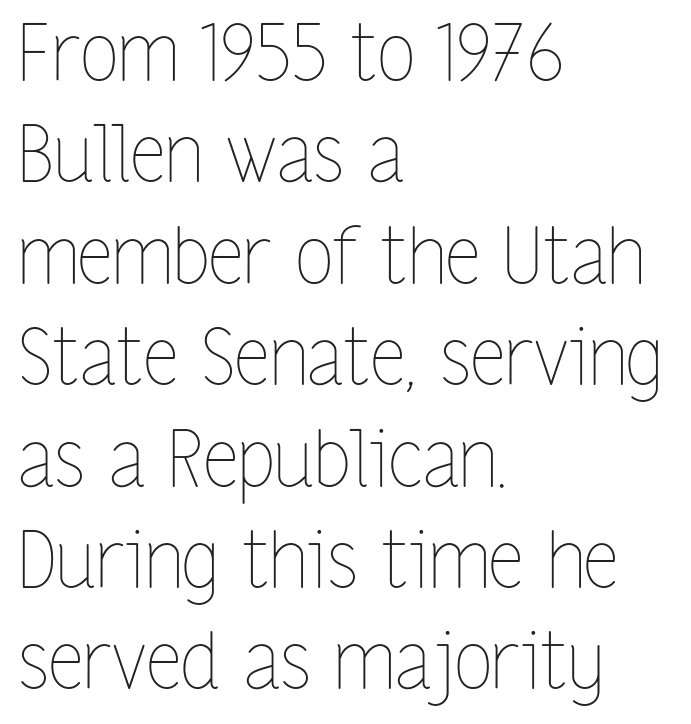
Q: Is the text bold? A: No.
Q: Is the text italic (slanted)? A: No, it is upright.
Q: Is the text underlined? A: No.
Q: How is the paragraph aligned? A: Left-aligned.
Q: Is the spacing between letters normal or unusually wide? A: Normal.
Q: Is the spacing between lines tight, normal or loose? A: Normal.
Q: Width (condensed, normal, or wide)? A: Condensed.
Q: Stroke contrast? A: Low.
Q: x-height? A: Medium.
Q: Monospaced? A: No.
